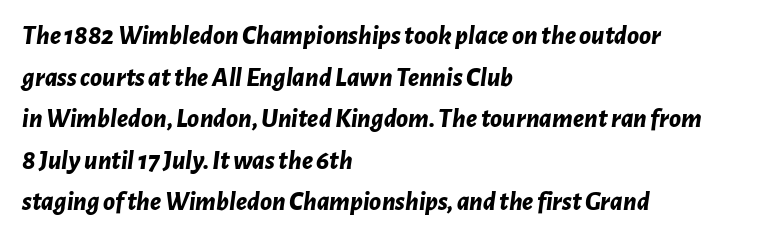
{"italic": "yes", "lean": "right", "slant_degrees": 7, "bold": "yes", "underline": "no", "align": "left", "line_spacing": "normal", "line_spacing_ratio": 1.54, "letter_spacing": "normal", "letter_spacing_em": 0.0, "glyph_px": 27}
